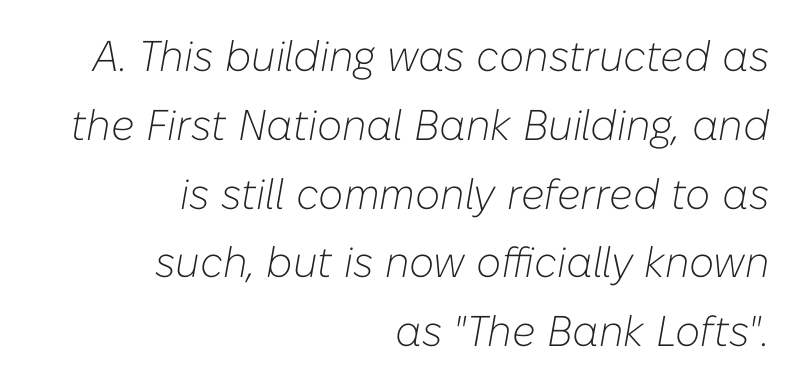
The line-height multiplier appears to be the usual default. In terms of letterspacing, this is plain default setting. This is not heavy type; no bold has been used. Has an underline been added? It has not.
